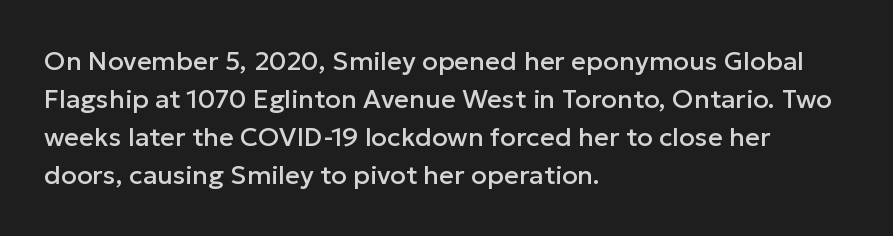
Vertical strokes here are truly vertical. Inter-character spacing is left at the font's built-in metrics. Beneath every word, the page is bare. The typesetter chose a ragged-right arrangement here. Quick note: interline space is typical.
